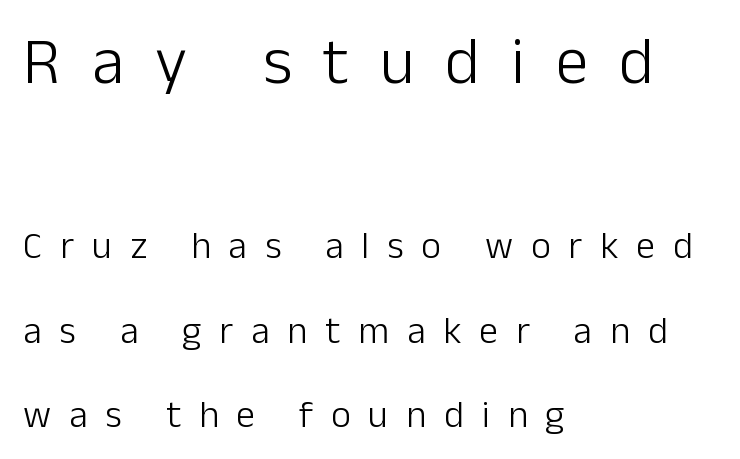
Q: Is the text bold? A: No.
Q: Is the text italic (slanted)? A: No, it is upright.
Q: Is the typeface a serif or a sans-serif typeface? A: Sans-serif.
Q: Is the text underlined? A: No.
Q: How is the paragraph aligned? A: Left-aligned.
Q: Is the spacing between letters normal or unusually wide? A: Unusually wide.
Q: Is the spacing between lines tight, normal or loose? A: Loose.
Q: Which block of text is set in a larger size, the first (top) or the second (bottom)? A: The first (top) one.
Q: Width (condensed, normal, or wide)? A: Normal.
Q: Stroke contrast? A: Low.
Q: x-height? A: Medium.
Q: Monospaced? A: No.
